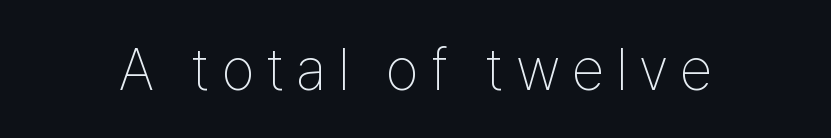
Q: Is the text bold? A: No.
Q: Is the text italic (slanted)? A: No, it is upright.
Q: Is the typeface a serif or a sans-serif typeface? A: Sans-serif.
Q: Is the text underlined? A: No.
Q: Is the spacing between letters normal or unusually wide? A: Unusually wide.
Q: Width (condensed, normal, or wide)? A: Condensed.
Q: Stroke contrast? A: Low.
Q: x-height? A: Medium.
Q: Monospaced? A: No.
